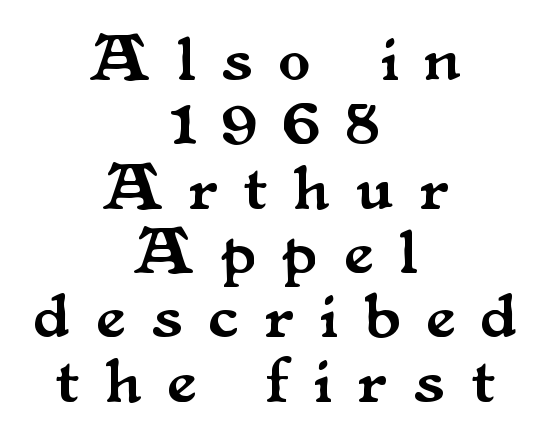
Q: Is the text italic (slanted)? A: No, it is upright.
Q: Is the typeface a serif or a sans-serif typeface? A: Serif.
Q: Is the text underlined? A: No.
Q: How is the paragraph aligned? A: Centered.
Q: Is the spacing between letters normal or unusually wide? A: Unusually wide.
Q: Is the spacing between lines tight, normal or loose? A: Tight.
Q: Width (condensed, normal, or wide)? A: Normal.
Q: Stroke contrast? A: Medium.
Q: x-height? A: Small.
Q: Monospaced? A: No.
